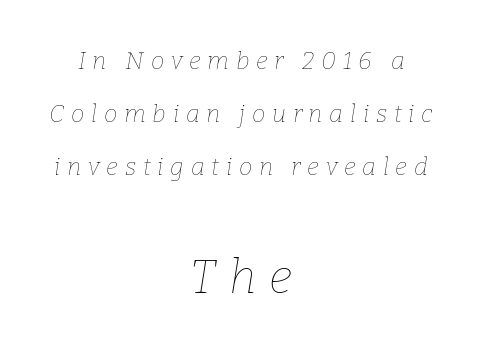
Q: Is the text bold? A: No.
Q: Is the text italic (slanted)? A: Yes, it leans right by about 9 degrees.
Q: Is the text underlined? A: No.
Q: How is the paragraph aligned? A: Centered.
Q: Is the spacing between letters normal or unusually wide? A: Unusually wide.
Q: Is the spacing between lines tight, normal or loose? A: Loose.
Q: Which block of text is set in a larger size, the first (top) or the second (bottom)? A: The second (bottom) one.
Q: Width (condensed, normal, or wide)? A: Normal.
Q: Stroke contrast? A: Low.
Q: x-height? A: Medium.
Q: Monospaced? A: No.
